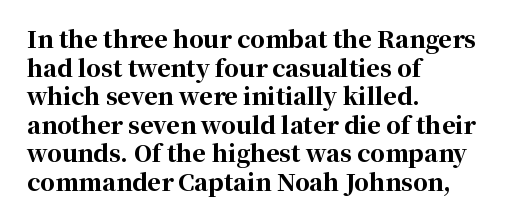
Q: Is the text bold? A: Yes.
Q: Is the text italic (slanted)? A: No, it is upright.
Q: Is the text underlined? A: No.
Q: How is the paragraph aligned? A: Left-aligned.
Q: Is the spacing between letters normal or unusually wide? A: Normal.
